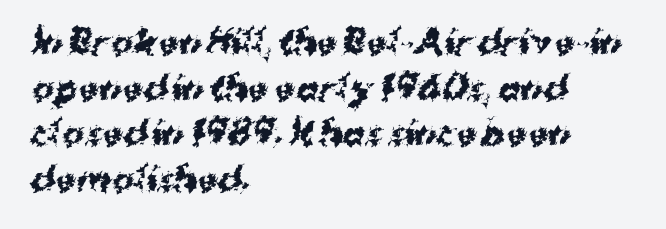
The foot of each line stays bare and open. How are the letters spaced? Ordinarily, with no added tracking. A typesetter would call this proportional, since set widths differ per character. The leading is moderate, giving the passage an even texture. The compositor pushed each line to the left boundary.
